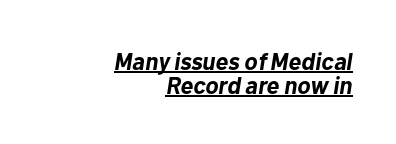
Caption: standard tracking, unaltered. Check the space under the baseline: a stroke is drawn there. A full-strength bold gives these letters their thick strokes. Quick note: interline space is minimal. Would a proofreader flag this as italicized? Yes. Short and long lines alike share a common ending point at right.
